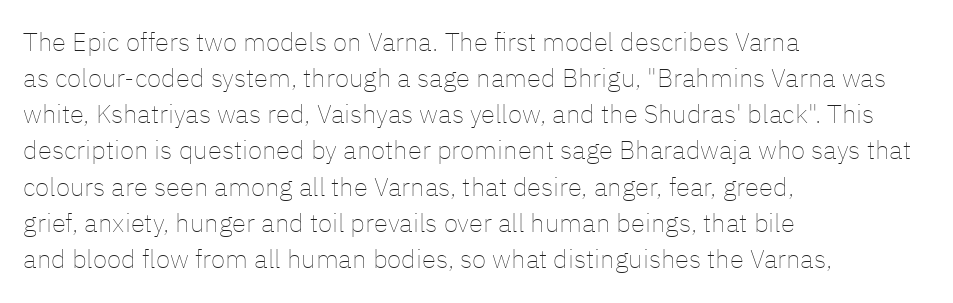
{"italic": "no", "bold": "no", "underline": "no", "align": "left", "line_spacing": "normal", "line_spacing_ratio": 1.39, "letter_spacing": "normal", "letter_spacing_em": 0.0, "glyph_px": 26}
